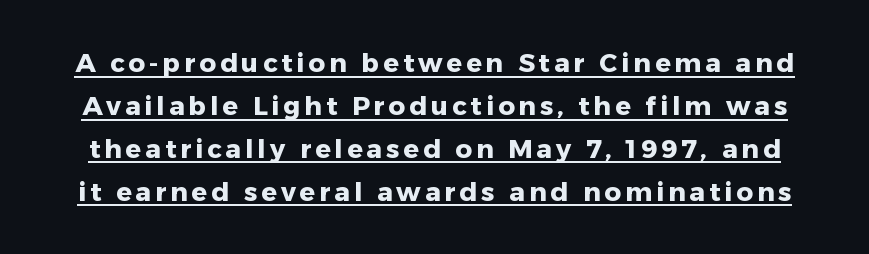
{"italic": "no", "bold": "yes", "underline": "yes", "line_spacing": "normal", "line_spacing_ratio": 1.65, "glyph_px": 26}
